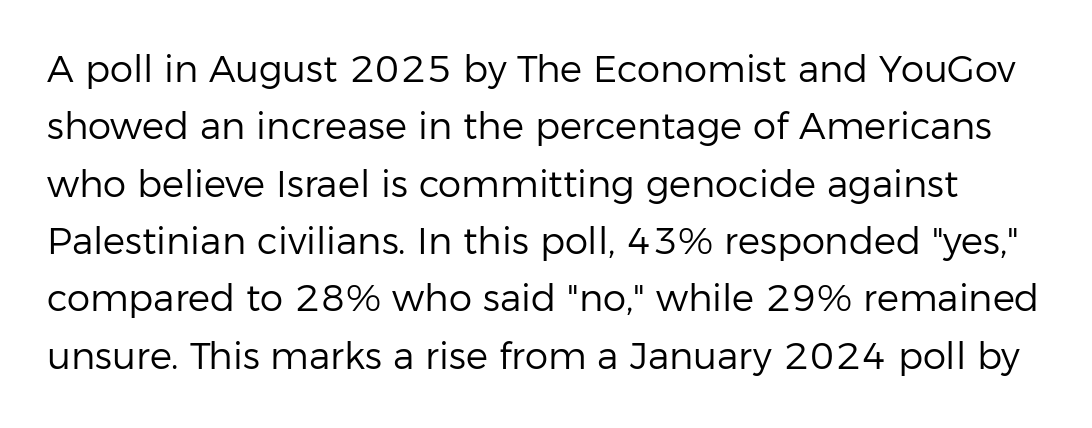
Q: Is the text bold? A: No.
Q: Is the text italic (slanted)? A: No, it is upright.
Q: Is the typeface a serif or a sans-serif typeface? A: Sans-serif.
Q: Is the text underlined? A: No.
Q: Is the spacing between letters normal or unusually wide? A: Normal.
Q: Is the spacing between lines tight, normal or loose? A: Normal.
Q: Width (condensed, normal, or wide)? A: Normal.
Q: Stroke contrast? A: Low.
Q: x-height? A: Medium.
Q: Monospaced? A: No.
